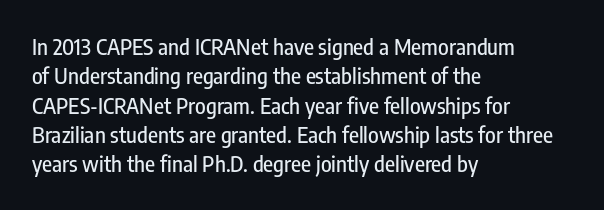
Glyph-to-glyph distance matches everyday printed text. If you drew a ruler down the left edge, every line would touch it. The letters stand upright; this is a roman face. No word sits above an underline. The line-height multiplier appears to be the usual default.
